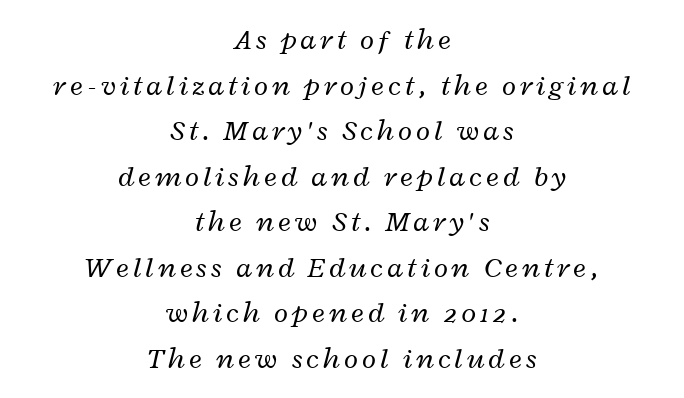
The image shows 29 px regular-weight, wide type, italic (leaning right); set centered, normal line spacing (1.57x), not underlined; low stroke contrast and a medium x-height.
